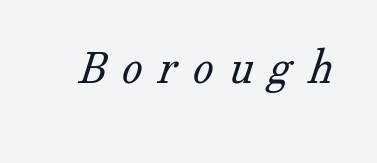
Q: Is the text bold? A: No.
Q: Is the typeface a serif or a sans-serif typeface? A: Serif.
Q: Is the text underlined? A: No.
Q: Is the spacing between letters normal or unusually wide? A: Unusually wide.
Q: Width (condensed, normal, or wide)? A: Normal.
Q: Stroke contrast? A: Low.
Q: x-height? A: Medium.
Q: Monospaced? A: No.
